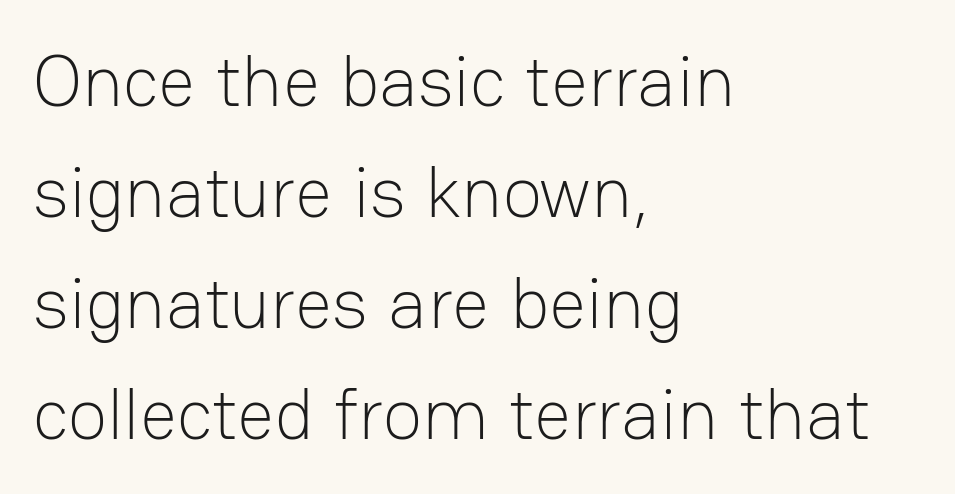
{"serif": "no", "italic": "no", "bold": "no", "weight": "light", "width": "normal", "stroke_contrast": "low", "x_height": "medium", "monospaced": "no", "underline": "no", "align": "left", "line_spacing": "normal", "line_spacing_ratio": 1.52, "letter_spacing": "normal", "letter_spacing_em": 0.0, "glyph_px": 73}
